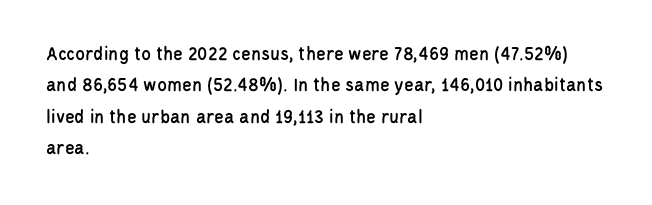
Compared with a centered layout, this one pins lines to the left instead. The space beneath each line is pristine and unruled. The passage shown stacks its lines at a standard gap. Do the letters lean? They stand straight. Spacing between characters is what you'd get straight out of the box.
